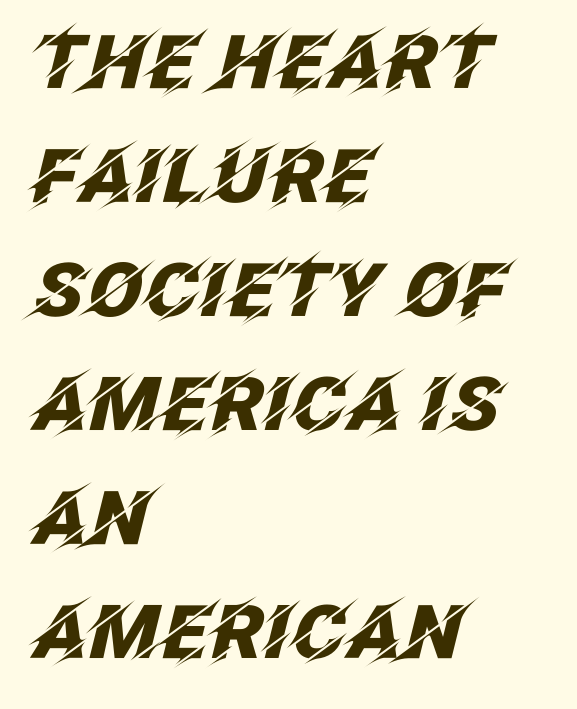
The image shows 74 px heavy type, italic (leaning right); set left-aligned, normal line spacing (1.54x), normal letter spacing, not underlined; low stroke contrast and a large x-height.
